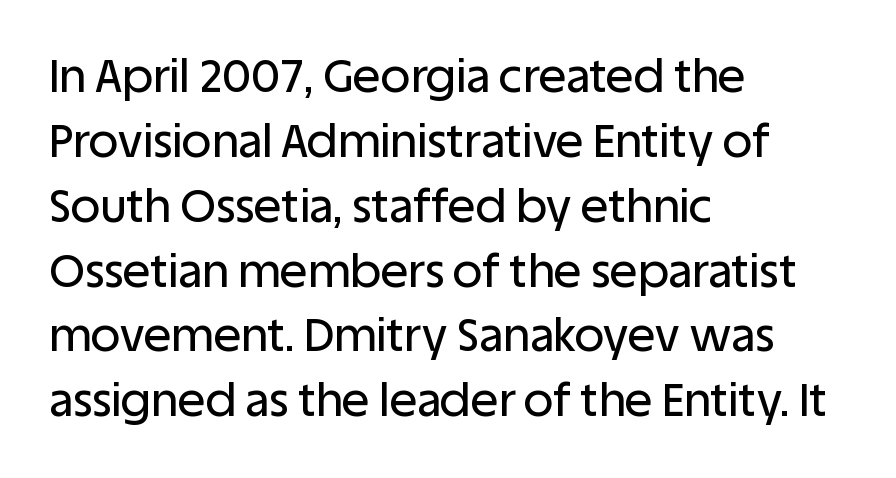
Tall strokes in this sample are plumb rather than angled. Underlining? Definitely not there. What stands out about the letter spacing? Nothing — it is the standard amount. The rendering shows plain stroke endings on the letterforms — a sans-serif design.
